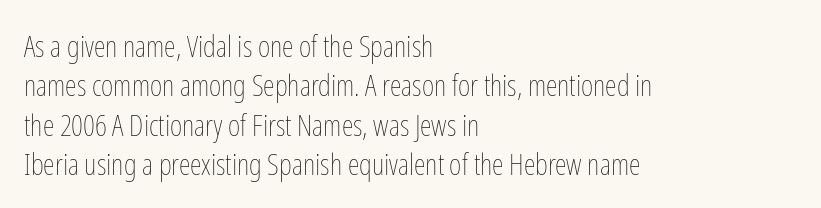
Q: Is the text bold? A: No.
Q: Is the text italic (slanted)? A: No, it is upright.
Q: Is the text underlined? A: No.
Q: How is the paragraph aligned? A: Left-aligned.
Q: Is the spacing between letters normal or unusually wide? A: Normal.
Q: Is the spacing between lines tight, normal or loose? A: Normal.
Q: Width (condensed, normal, or wide)? A: Condensed.
Q: Stroke contrast? A: Low.
Q: x-height? A: Medium.
Q: Monospaced? A: No.
